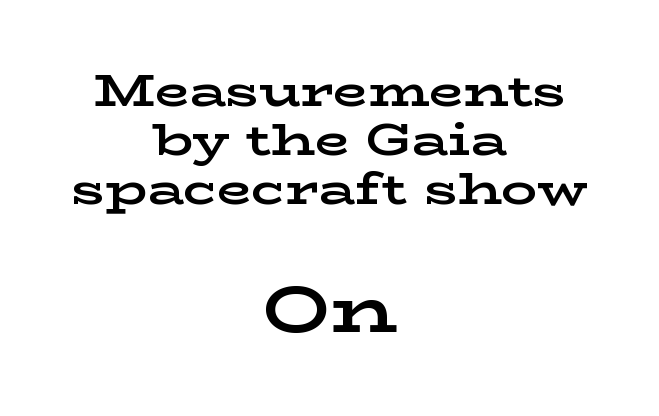
Q: Is the text bold? A: Yes.
Q: Is the text italic (slanted)? A: No, it is upright.
Q: Is the typeface a serif or a sans-serif typeface? A: Serif.
Q: Is the text underlined? A: No.
Q: How is the paragraph aligned? A: Centered.
Q: Is the spacing between letters normal or unusually wide? A: Normal.
Q: Is the spacing between lines tight, normal or loose? A: Tight.
Q: Which block of text is set in a larger size, the first (top) or the second (bottom)? A: The second (bottom) one.
Q: Width (condensed, normal, or wide)? A: Wide.
Q: Stroke contrast? A: Low.
Q: x-height? A: Medium.
Q: Monospaced? A: No.
